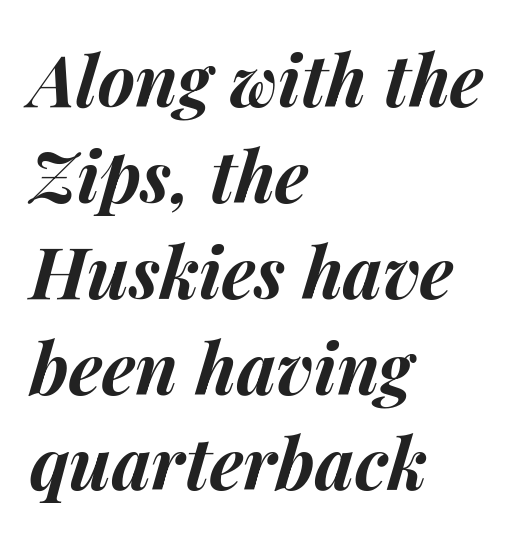
Students, observe: this is what conventionally led text looks like. The letters advance in unequal steps, a hallmark of proportional type. Underline: absent. Each line starts at the same left margin while the right side varies. This sample uses an oblique cut, with every glyph tilted off the vertical. The letters are bold, with thick, heavy strokes.
